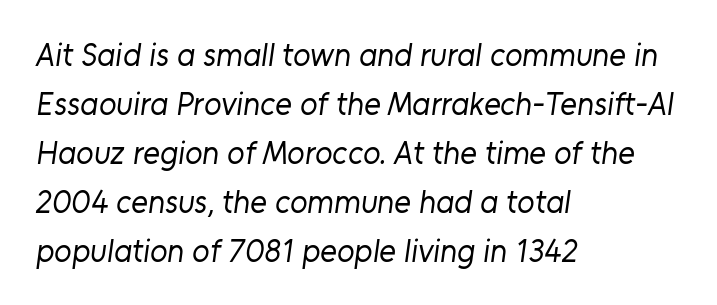
The image shows 32 px regular-weight sans-serif type; set left-aligned, normal line spacing (1.53x), normal letter spacing, not underlined; low stroke contrast and a medium x-height.
